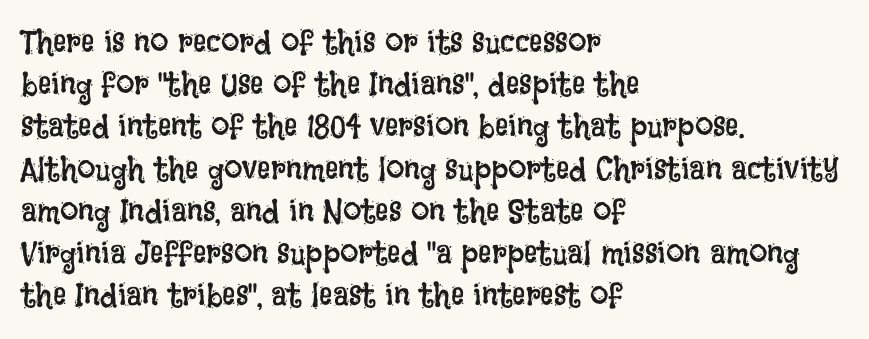
The image shows 33 px regular-weight, condensed type, upright; set left-aligned, normal line spacing (1.28x), normal letter spacing, not underlined; low stroke contrast and a large x-height.
